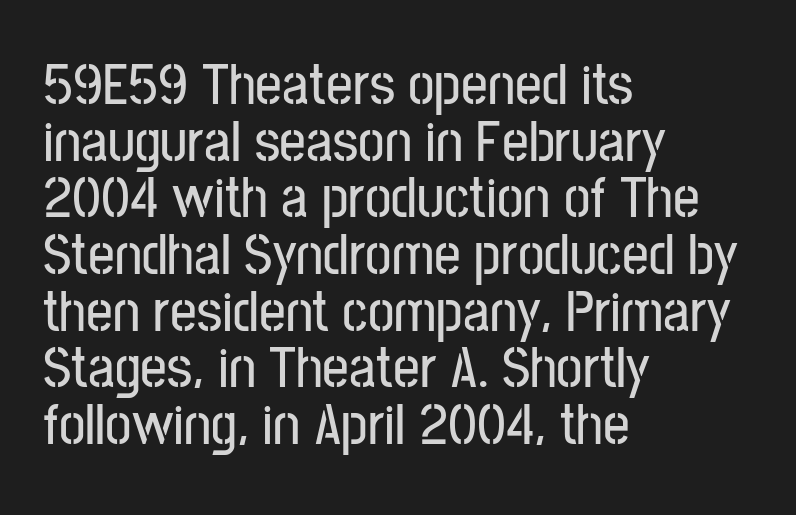
Q: Is the text italic (slanted)? A: No, it is upright.
Q: Is the typeface a serif or a sans-serif typeface? A: Sans-serif.
Q: Is the text underlined? A: No.
Q: How is the paragraph aligned? A: Left-aligned.
Q: Is the spacing between letters normal or unusually wide? A: Normal.
Q: Is the spacing between lines tight, normal or loose? A: Tight.
Q: Width (condensed, normal, or wide)? A: Condensed.
Q: Stroke contrast? A: Low.
Q: x-height? A: Medium.
Q: Monospaced? A: No.
